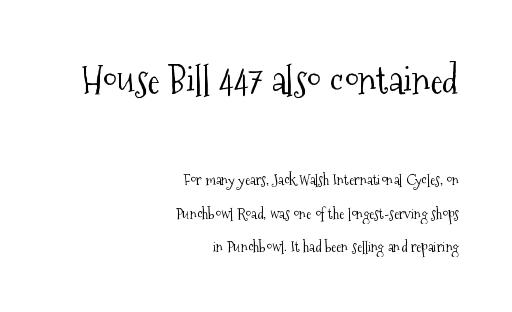
Q: Is the text bold? A: No.
Q: Is the text italic (slanted)? A: No, it is upright.
Q: Is the typeface a serif or a sans-serif typeface? A: Serif.
Q: Is the text underlined? A: No.
Q: How is the paragraph aligned? A: Right-aligned.
Q: Is the spacing between letters normal or unusually wide? A: Normal.
Q: Is the spacing between lines tight, normal or loose? A: Loose.
Q: Which block of text is set in a larger size, the first (top) or the second (bottom)? A: The first (top) one.
Q: Width (condensed, normal, or wide)? A: Condensed.
Q: Stroke contrast? A: Medium.
Q: x-height? A: Medium.
Q: Monospaced? A: No.
